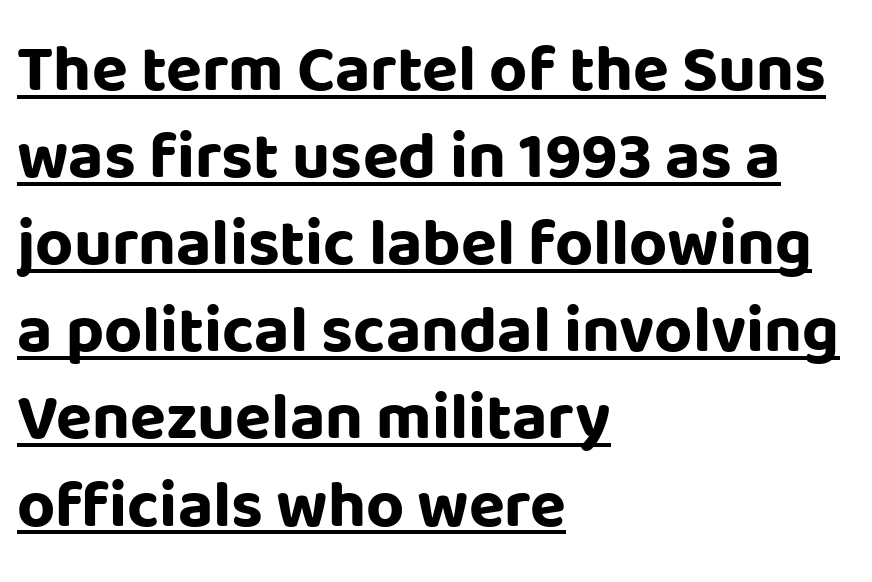
{"serif": "no", "italic": "no", "bold": "yes", "weight": "bold", "width": "normal", "stroke_contrast": "low", "x_height": "large", "monospaced": "no", "underline": "yes", "align": "left", "line_spacing": "normal", "line_spacing_ratio": 1.32, "letter_spacing": "normal", "letter_spacing_em": 0.0, "glyph_px": 66}
